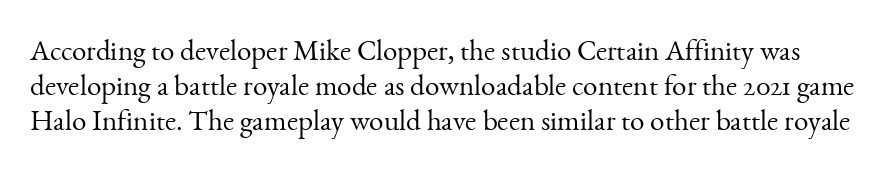
{"serif": "yes", "italic": "no", "bold": "no", "weight": "light", "width": "normal", "stroke_contrast": "medium", "x_height": "small", "monospaced": "no", "underline": "no", "line_spacing_ratio": 1.2, "letter_spacing": "normal", "letter_spacing_em": 0.0, "glyph_px": 29}
